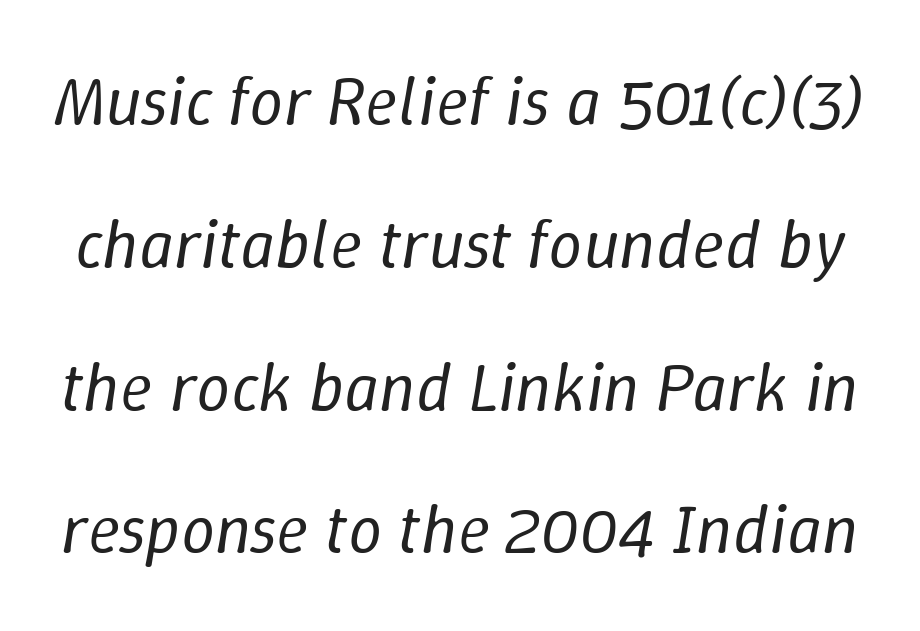
Horizontal bands of white between lines are thick stripes. Tracking value appears to be zero — textbook default spacing. The rendering uses natural spacing where letterforms have individual widths. Ink coverage per letter is moderate at most. Compared with ordinary roman type, these characters are visibly tilted. Underline: absent.
